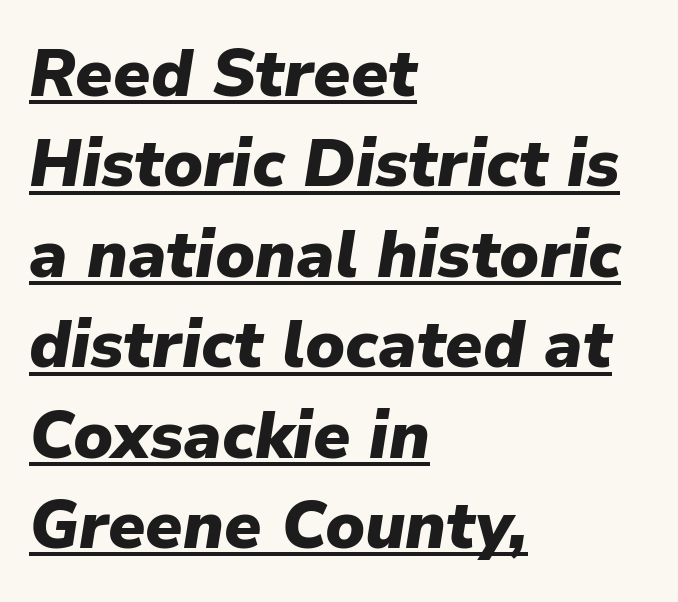
The image shows 66 px heavy type, italic (leaning right); set left-aligned, normal line spacing (1.37x), normal letter spacing, underlined; low stroke contrast and a medium x-height.
